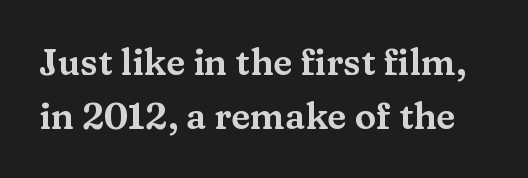
Q: Is the text italic (slanted)? A: No, it is upright.
Q: Is the typeface a serif or a sans-serif typeface? A: Serif.
Q: Is the text underlined? A: No.
Q: Is the spacing between letters normal or unusually wide? A: Normal.
Q: Is the spacing between lines tight, normal or loose? A: Normal.
Q: Width (condensed, normal, or wide)? A: Wide.
Q: Stroke contrast? A: Medium.
Q: x-height? A: Medium.
Q: Monospaced? A: No.
